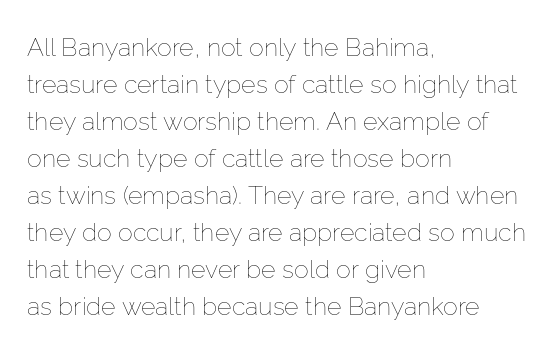
The image shows 25 px text type, upright; set left-aligned, normal line spacing (1.48x), normal letter spacing, not underlined.
